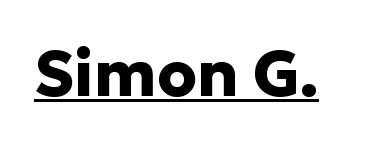
Q: Is the text bold? A: Yes.
Q: Is the text italic (slanted)? A: No, it is upright.
Q: Is the typeface a serif or a sans-serif typeface? A: Sans-serif.
Q: Is the text underlined? A: Yes.
Q: Is the spacing between letters normal or unusually wide? A: Normal.
Q: Width (condensed, normal, or wide)? A: Normal.
Q: Stroke contrast? A: Low.
Q: x-height? A: Medium.
Q: Monospaced? A: No.
